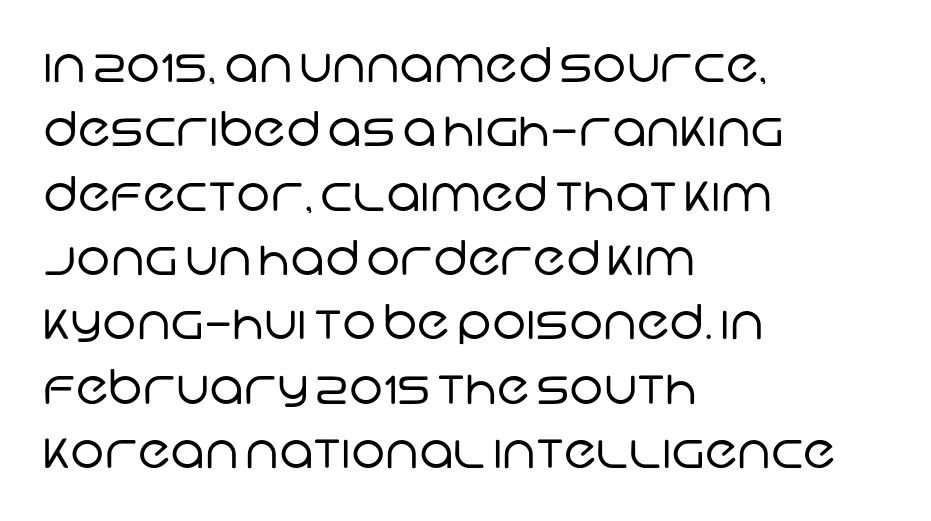
Q: Is the text bold? A: No.
Q: Is the typeface a serif or a sans-serif typeface? A: Sans-serif.
Q: Is the text underlined? A: No.
Q: How is the paragraph aligned? A: Left-aligned.
Q: Is the spacing between letters normal or unusually wide? A: Normal.
Q: Is the spacing between lines tight, normal or loose? A: Normal.
Q: Width (condensed, normal, or wide)? A: Normal.
Q: Stroke contrast? A: Low.
Q: x-height? A: Large.
Q: Monospaced? A: No.
